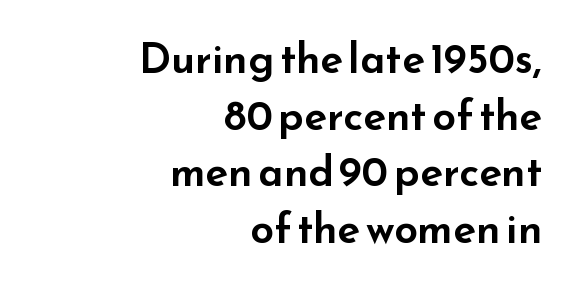
{"serif": "no", "italic": "no", "width": "wide", "stroke_contrast": "low", "x_height": "small", "monospaced": "no", "underline": "no", "align": "right", "line_spacing": "normal", "line_spacing_ratio": 1.35, "letter_spacing": "normal", "letter_spacing_em": 0.0, "glyph_px": 42}
